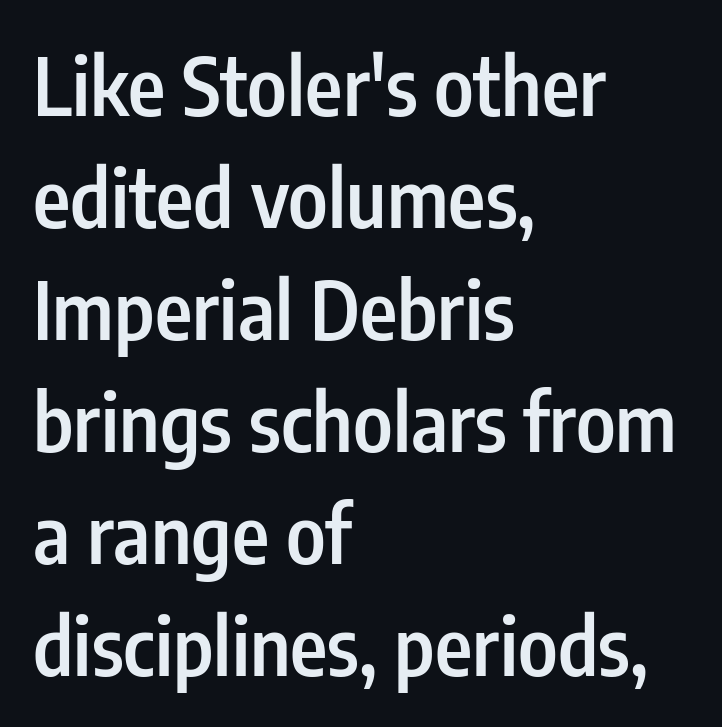
Check the space under the baseline: it is left empty. Leading matches the norm, producing a regular column. A typesetter would call this proportional, since set widths differ per character. The setting favours the left margin, as ordinary paragraphs usually do. The passage shown is typeset with a sans-serif family.
